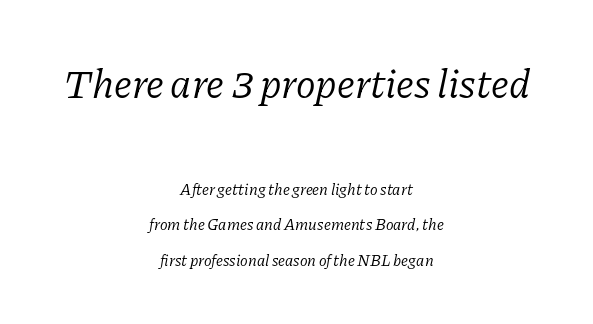
Q: Is the text bold? A: No.
Q: Is the text italic (slanted)? A: Yes, it leans right by about 11 degrees.
Q: Is the typeface a serif or a sans-serif typeface? A: Serif.
Q: Is the text underlined? A: No.
Q: How is the paragraph aligned? A: Centered.
Q: Is the spacing between letters normal or unusually wide? A: Normal.
Q: Is the spacing between lines tight, normal or loose? A: Loose.
Q: Which block of text is set in a larger size, the first (top) or the second (bottom)? A: The first (top) one.
Q: Width (condensed, normal, or wide)? A: Normal.
Q: Stroke contrast? A: Low.
Q: x-height? A: Medium.
Q: Monospaced? A: No.
